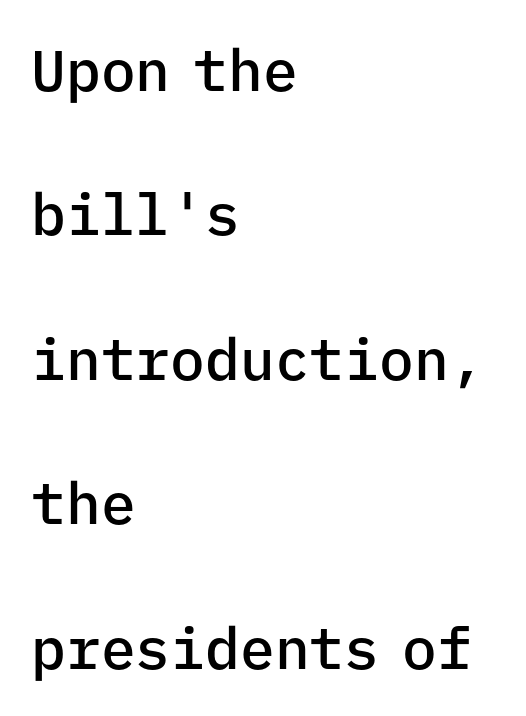
{"serif": "no", "italic": "no", "bold": "semi", "weight": "semibold", "width": "normal", "stroke_contrast": "low", "x_height": "medium", "monospaced": "yes", "underline": "no", "align": "left", "line_spacing": "loose", "line_spacing_ratio": 2.49, "letter_spacing": "normal", "letter_spacing_em": 0.0, "glyph_px": 58}
